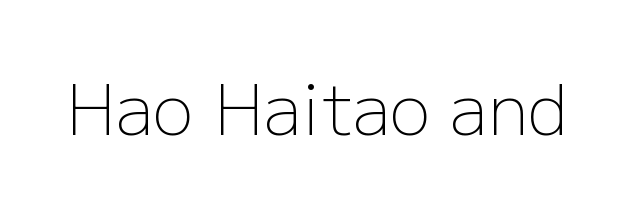
The image shows 69 px light sans-serif type, upright; set normal letter spacing, not underlined; low stroke contrast and a medium x-height.
